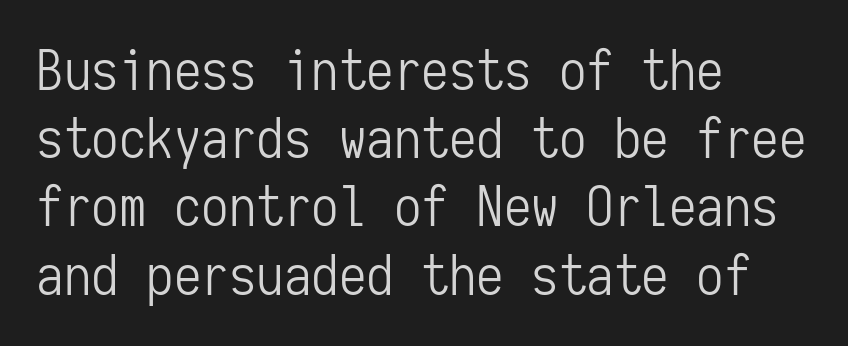
{"serif": "no", "italic": "no", "bold": "no", "weight": "light", "width": "condensed", "stroke_contrast": "low", "x_height": "medium", "monospaced": "yes", "underline": "no", "align": "left", "line_spacing_ratio": 1.24, "letter_spacing": "normal", "letter_spacing_em": 0.0, "glyph_px": 55}
